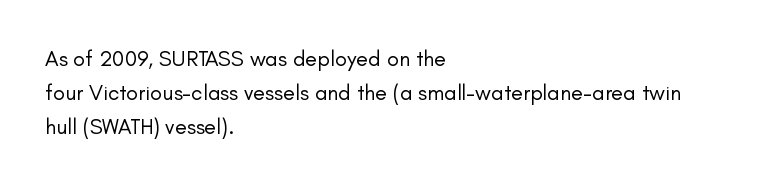
{"italic": "no", "bold": "no", "underline": "no", "align": "left", "line_spacing": "normal", "line_spacing_ratio": 1.55, "letter_spacing": "normal", "letter_spacing_em": 0.0, "glyph_px": 22}
